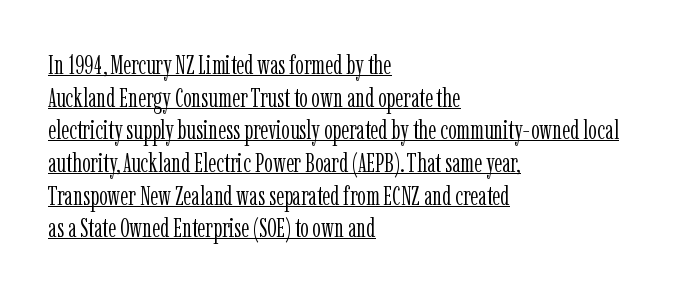
Q: Is the text bold? A: No.
Q: Is the text italic (slanted)? A: No, it is upright.
Q: Is the text underlined? A: Yes.
Q: How is the paragraph aligned? A: Left-aligned.
Q: Is the spacing between letters normal or unusually wide? A: Normal.
